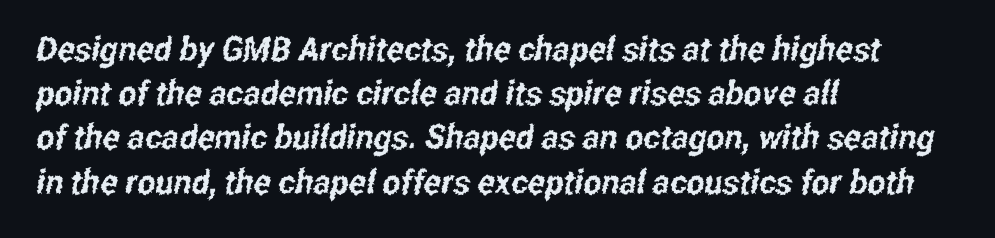
The image shows 34 px condensed sans-serif type; set left-aligned, normal line spacing (1.3x), normal letter spacing, not underlined; low stroke contrast and a medium x-height.
